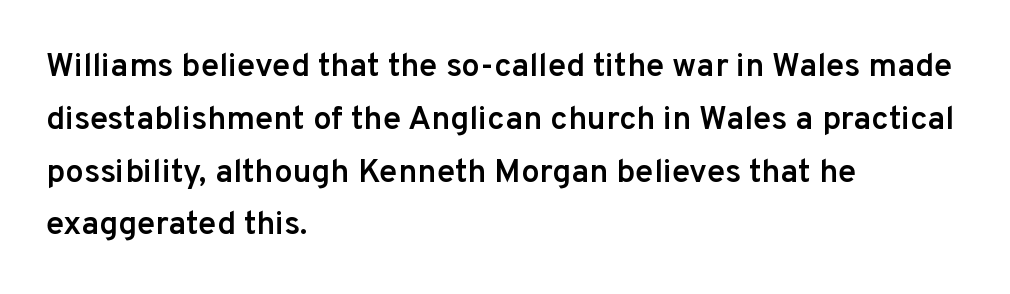
No word sits above an underline. These lines are composed in type without serifs. Is this a fixed-width face? No — the glyphs have proportional, varying widths. Vertically, the passage feels balanced, rows spaced as you'd expect. Stroke thickness is moderately raised; the sample reads as semibold. Characters remain perfectly vertical along every line.
